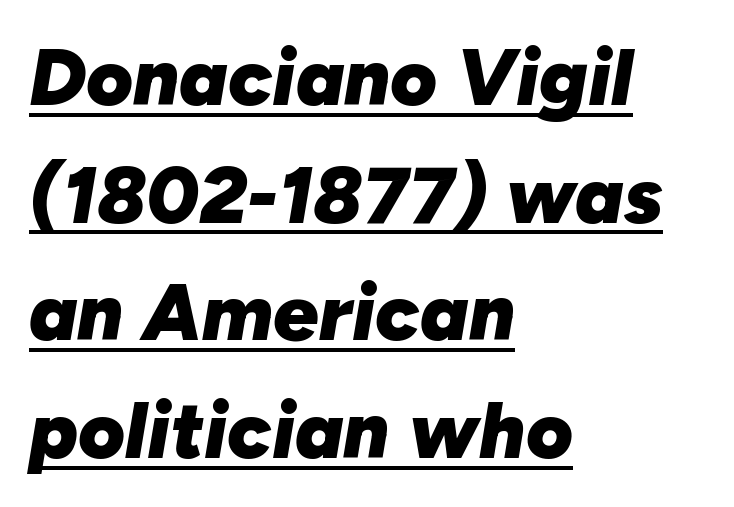
The image shows 80 px heavy type, italic (leaning right); set left-aligned, normal line spacing (1.47x), normal letter spacing, underlined; low stroke contrast and a medium x-height.
